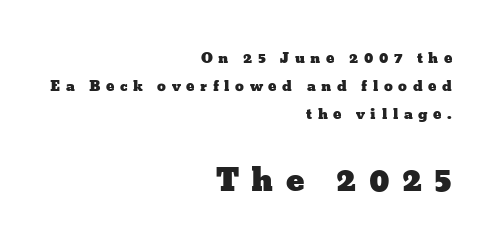
Observe the wide spacing: letters keep a clear distance from each other. Character widths vary here, with narrow letters taking less room than wide ones. The lettering stays uniformly vertical, giving the passage a roman look. Unmarked baselines from the first word to the last. Horizontal bands of white between lines are thick stripes. These lines are set flush right with a ragged left edge.
